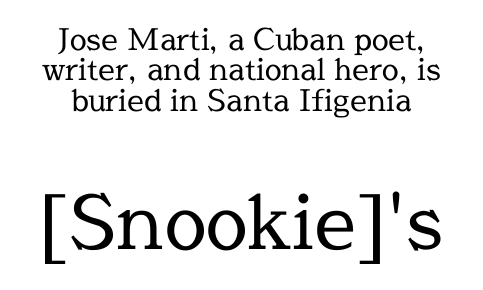
Alignment: centered. Varying glyph widths throughout — classic text-font behaviour. A quiet, ordinary-to-light weight characterises the typeface. Anything drawn beneath the words? Only blank space. Standard letterfit; no display-style spreading of the glyphs.
